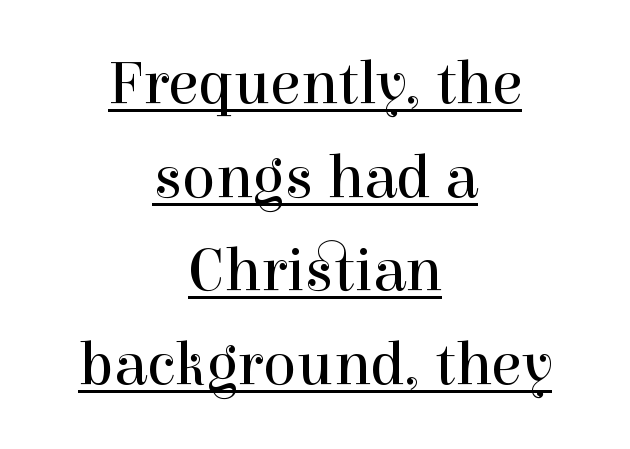
Q: Is the text bold? A: No.
Q: Is the text italic (slanted)? A: No, it is upright.
Q: Is the typeface a serif or a sans-serif typeface? A: Serif.
Q: Is the text underlined? A: Yes.
Q: How is the paragraph aligned? A: Centered.
Q: Is the spacing between letters normal or unusually wide? A: Normal.
Q: Is the spacing between lines tight, normal or loose? A: Normal.
Q: Width (condensed, normal, or wide)? A: Normal.
Q: x-height? A: Medium.
Q: Monospaced? A: No.
